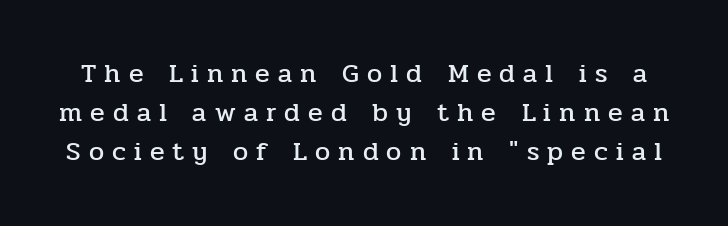
{"italic": "no", "underline": "no", "line_spacing": "normal", "line_spacing_ratio": 1.45, "letter_spacing": "wide", "letter_spacing_em": 0.3, "glyph_px": 27}
